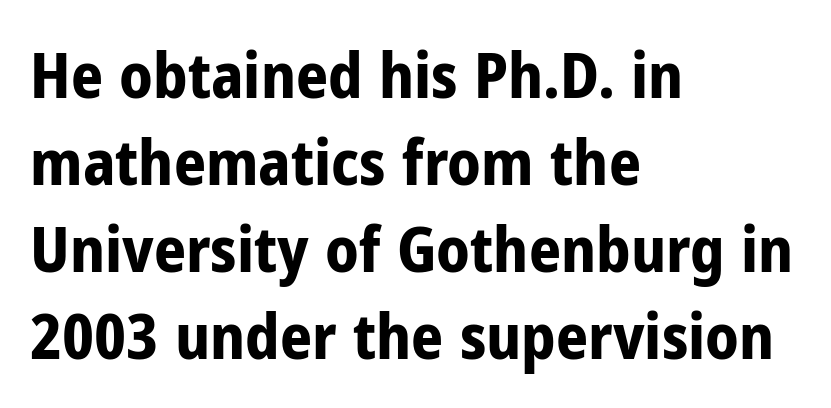
Q: Is the text bold? A: Yes.
Q: Is the text italic (slanted)? A: No, it is upright.
Q: Is the typeface a serif or a sans-serif typeface? A: Sans-serif.
Q: Is the text underlined? A: No.
Q: How is the paragraph aligned? A: Left-aligned.
Q: Is the spacing between letters normal or unusually wide? A: Normal.
Q: Is the spacing between lines tight, normal or loose? A: Normal.
Q: Width (condensed, normal, or wide)? A: Condensed.
Q: Stroke contrast? A: Low.
Q: x-height? A: Medium.
Q: Monospaced? A: No.
